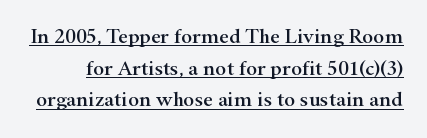
Q: Is the text italic (slanted)? A: No, it is upright.
Q: Is the text underlined? A: Yes.
Q: Is the spacing between letters normal or unusually wide? A: Normal.
Q: Is the spacing between lines tight, normal or loose? A: Normal.
